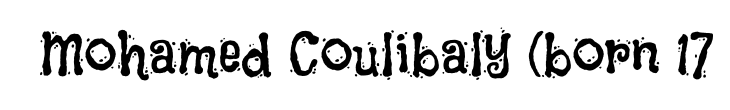
{"italic": "no", "bold": "no", "weight": "regular", "width": "condensed", "stroke_contrast": "low", "x_height": "large", "monospaced": "no", "underline": "no", "letter_spacing": "normal", "letter_spacing_em": 0.0, "glyph_px": 59}
